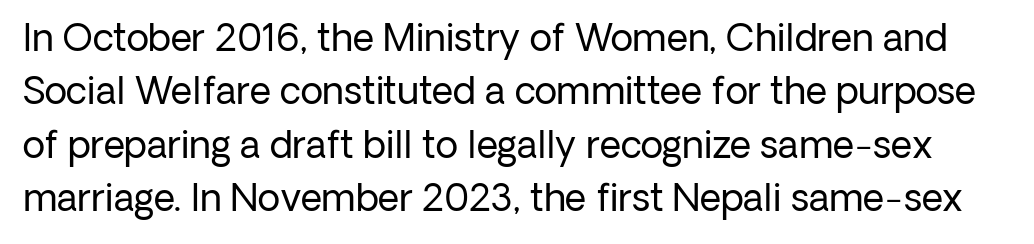
The image shows 37 px regular-weight sans-serif type, upright; set normal line spacing (1.44x), normal letter spacing, not underlined; low stroke contrast and a medium x-height.
